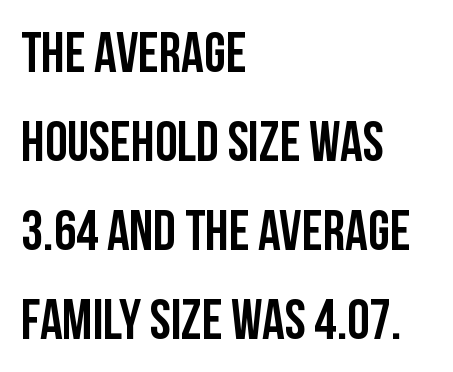
Is this a fixed-width face? No — the glyphs have proportional, varying widths. Quick note: interline space is typical. The letterforms sit shoulder to shoulder at normal distance. The font family rendered here belongs to the sans-serif group. The space beneath each line is pristine and unruled. These lines stack with their left ends in a neat column.
